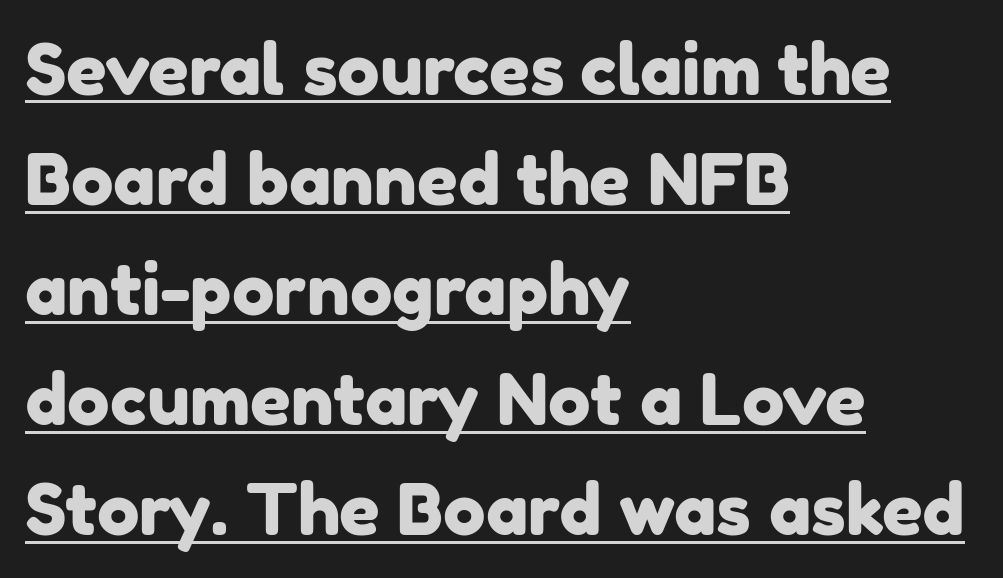
{"serif": "no", "width": "normal", "stroke_contrast": "low", "x_height": "medium", "monospaced": "no", "underline": "yes", "align": "left", "line_spacing": "normal", "line_spacing_ratio": 1.55, "letter_spacing": "normal", "letter_spacing_em": 0.0, "glyph_px": 71}
